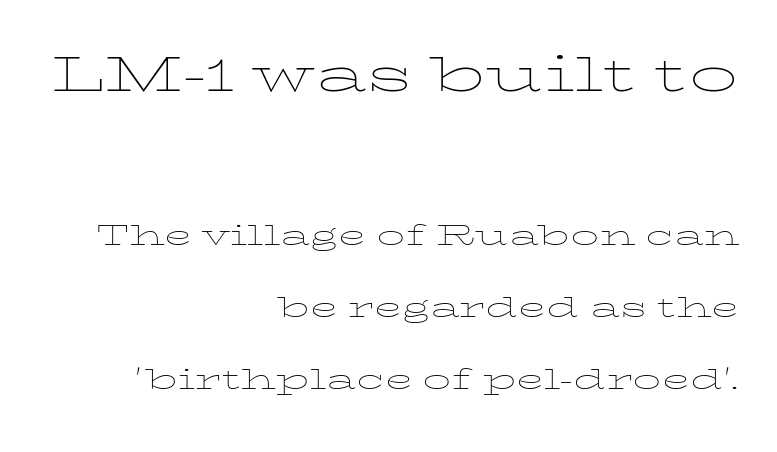
The image shows 64 px thin, wide type, upright; set right-aligned, loose line spacing (1.95x), normal letter spacing, not underlined; the first (top) block is 1.73x larger; low stroke contrast and a medium x-height.
